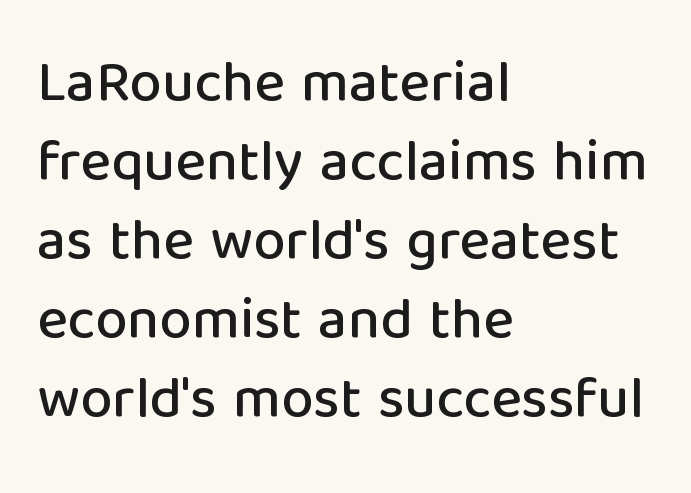
Q: Is the text italic (slanted)? A: No, it is upright.
Q: Is the typeface a serif or a sans-serif typeface? A: Sans-serif.
Q: Is the text underlined? A: No.
Q: How is the paragraph aligned? A: Left-aligned.
Q: Is the spacing between letters normal or unusually wide? A: Normal.
Q: Is the spacing between lines tight, normal or loose? A: Normal.
Q: Width (condensed, normal, or wide)? A: Normal.
Q: Stroke contrast? A: Low.
Q: x-height? A: Medium.
Q: Monospaced? A: No.
